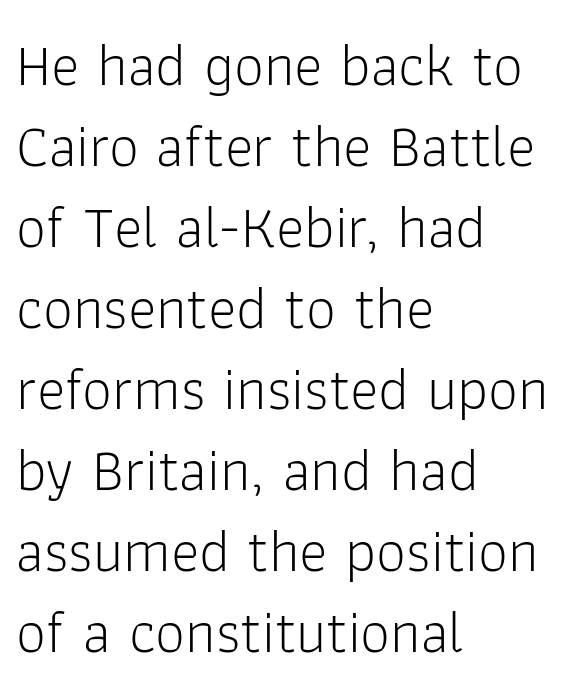
{"serif": "no", "italic": "no", "bold": "no", "weight": "light", "width": "normal", "stroke_contrast": "low", "x_height": "medium", "monospaced": "no", "underline": "no", "align": "left", "line_spacing": "normal", "line_spacing_ratio": 1.35, "letter_spacing": "normal", "letter_spacing_em": 0.0, "glyph_px": 60}
